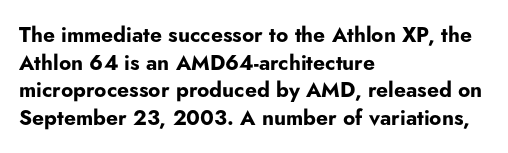
{"italic": "no", "bold": "yes", "underline": "no", "align": "left", "line_spacing": "normal", "line_spacing_ratio": 1.32, "letter_spacing": "normal", "letter_spacing_em": 0.0, "glyph_px": 21}
